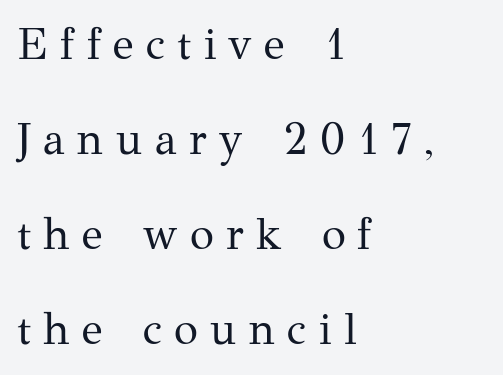
The image shows 44 px regular-weight serif type, upright; set left-aligned, loose line spacing (2.16x), unusually wide letter spacing (+0.28 em), not underlined; medium stroke contrast and a medium x-height.
